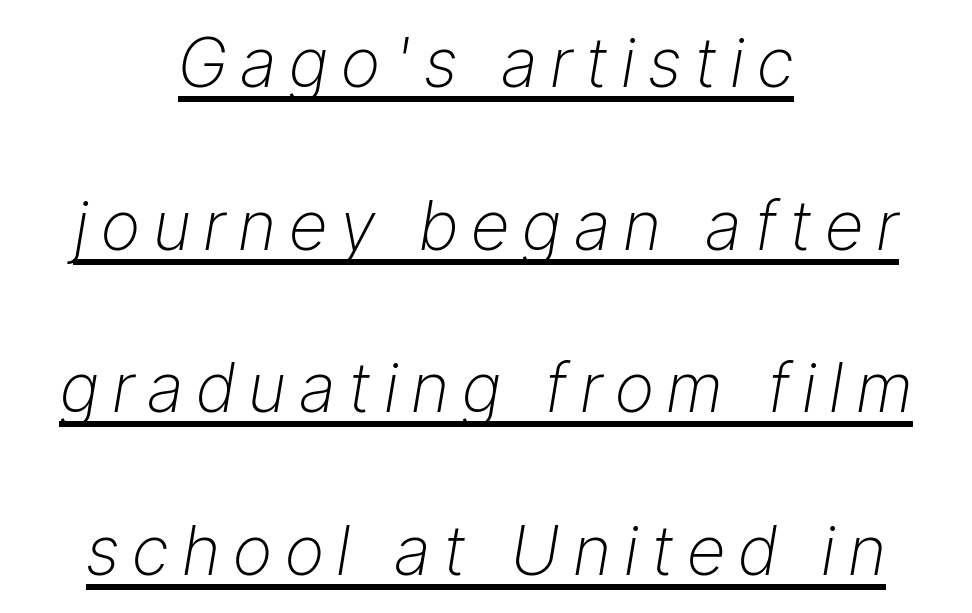
{"italic": "yes", "lean": "right", "slant_degrees": 9, "bold": "no", "weight": "light", "width": "normal", "stroke_contrast": "low", "x_height": "medium", "monospaced": "no", "underline": "yes", "align": "center", "line_spacing": "loose", "line_spacing_ratio": 2.39, "glyph_px": 68}
